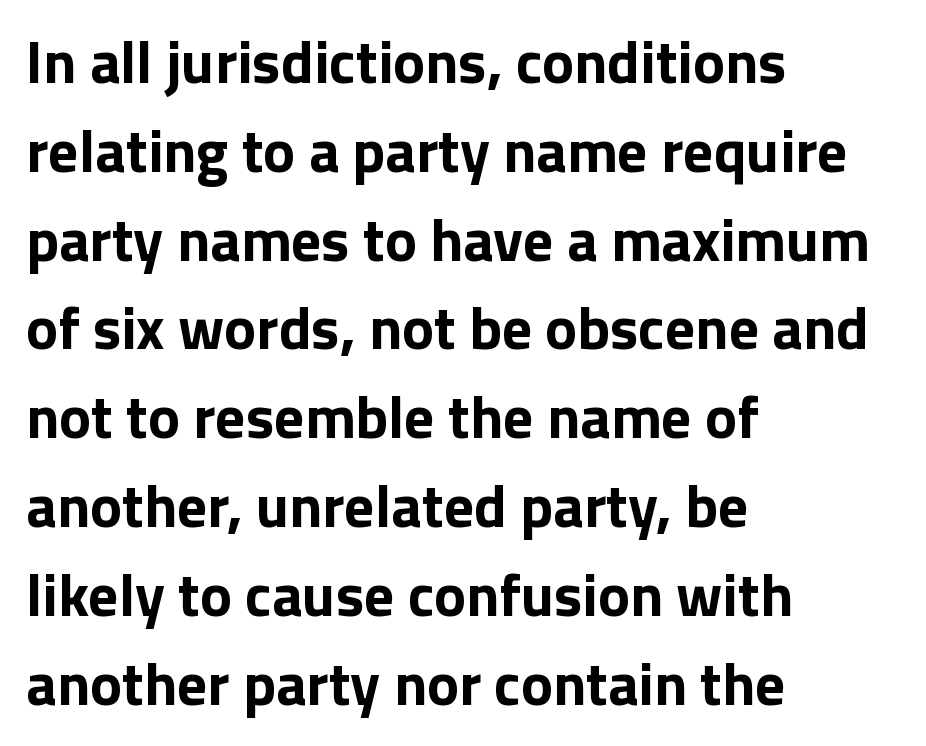
The image shows 60 px bold sans-serif type, upright; set left-aligned, normal line spacing (1.48x), normal letter spacing, not underlined; low stroke contrast and a medium x-height.
